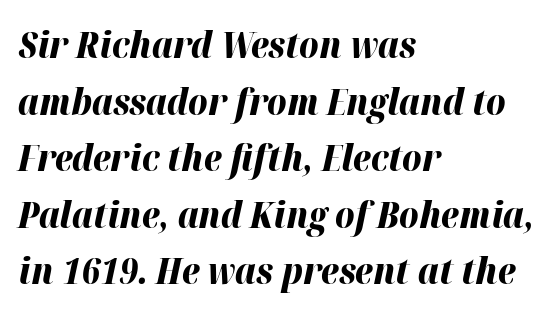
Q: Is the text bold? A: Yes.
Q: Is the text italic (slanted)? A: Yes, it leans right by about 12 degrees.
Q: Is the text underlined? A: No.
Q: How is the paragraph aligned? A: Left-aligned.
Q: Is the spacing between letters normal or unusually wide? A: Normal.
Q: Is the spacing between lines tight, normal or loose? A: Normal.
Q: Width (condensed, normal, or wide)? A: Normal.
Q: Stroke contrast? A: High.
Q: x-height? A: Medium.
Q: Monospaced? A: No.
